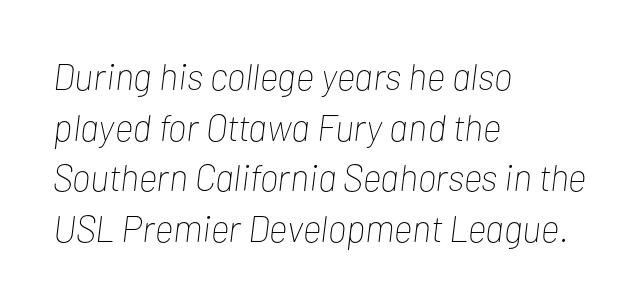
Baseline-to-baseline distance is the conventional proportion of letter height. This sample has the flowing, uneven cadence of proportional lettering. A student would call this left alignment; a typographer would say flush left, rag right. Slant detected: the letters are inclined. The string is rendered with underlining switched off.
